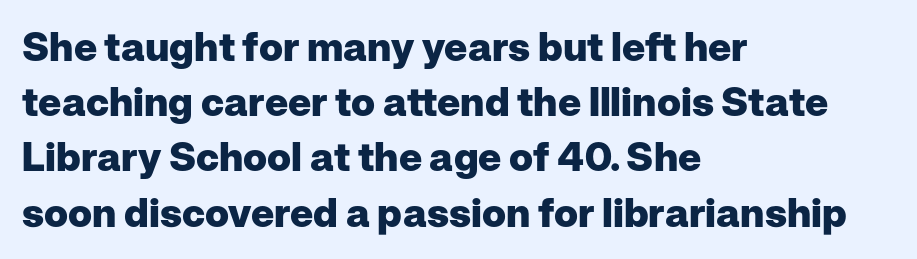
{"serif": "no", "italic": "no", "bold": "yes", "weight": "heavy", "width": "normal", "stroke_contrast": "low", "x_height": "medium", "monospaced": "no", "underline": "no", "align": "left", "line_spacing": "normal", "line_spacing_ratio": 1.38, "letter_spacing": "normal", "letter_spacing_em": 0.0, "glyph_px": 40}
